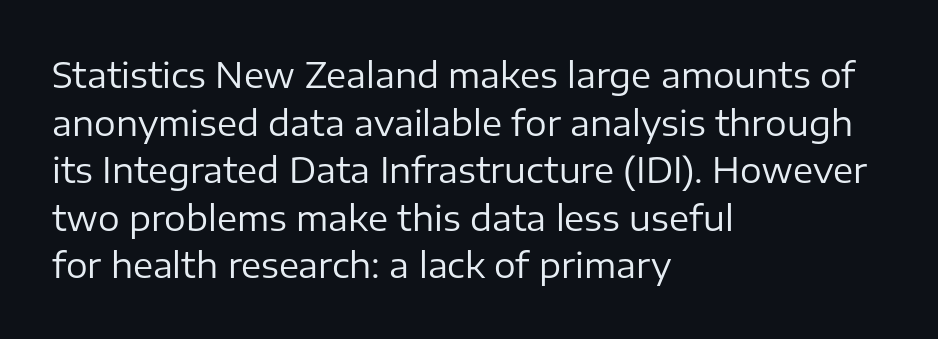
{"serif": "no", "italic": "no", "bold": "no", "weight": "regular", "width": "normal", "stroke_contrast": "low", "x_height": "medium", "monospaced": "no", "underline": "no", "align": "left", "line_spacing": "normal", "line_spacing_ratio": 1.4, "letter_spacing": "normal", "letter_spacing_em": 0.0, "glyph_px": 34}
